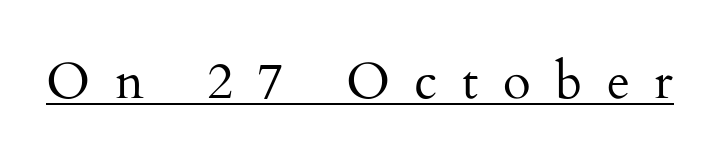
{"serif": "yes", "italic": "no", "bold": "no", "weight": "regular", "width": "normal", "stroke_contrast": "medium", "x_height": "small", "monospaced": "no", "underline": "yes", "letter_spacing": "wide", "letter_spacing_em": 0.48, "glyph_px": 51}
